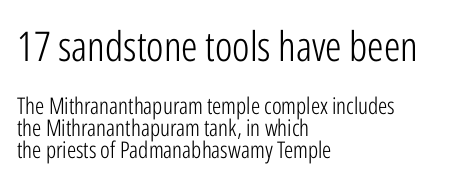
Q: Is the text bold? A: No.
Q: Is the text italic (slanted)? A: No, it is upright.
Q: Is the typeface a serif or a sans-serif typeface? A: Sans-serif.
Q: Is the text underlined? A: No.
Q: How is the paragraph aligned? A: Left-aligned.
Q: Is the spacing between letters normal or unusually wide? A: Normal.
Q: Is the spacing between lines tight, normal or loose? A: Tight.
Q: Which block of text is set in a larger size, the first (top) or the second (bottom)? A: The first (top) one.
Q: Width (condensed, normal, or wide)? A: Condensed.
Q: Stroke contrast? A: Low.
Q: x-height? A: Medium.
Q: Monospaced? A: No.
